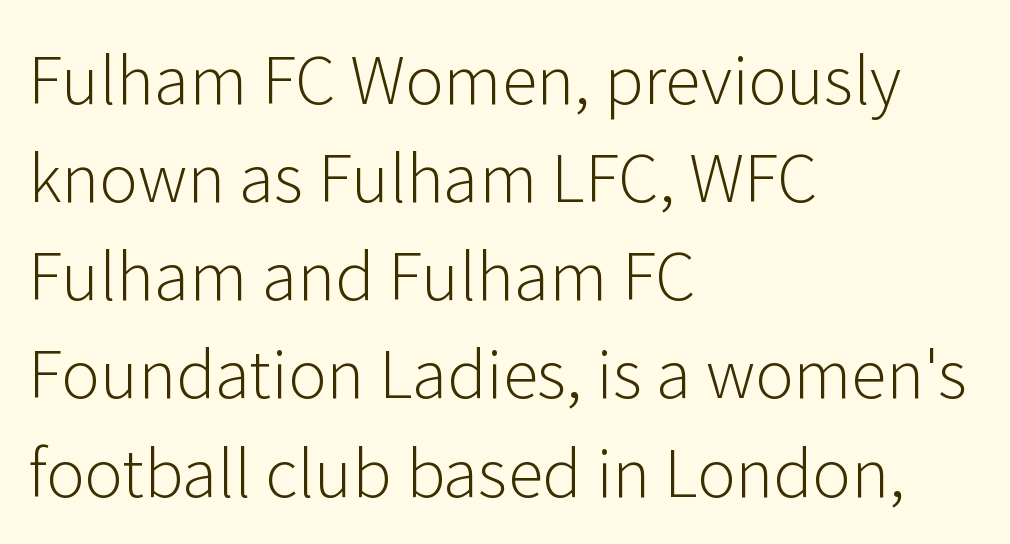
Q: Is the text bold? A: No.
Q: Is the text italic (slanted)? A: No, it is upright.
Q: Is the typeface a serif or a sans-serif typeface? A: Sans-serif.
Q: Is the text underlined? A: No.
Q: How is the paragraph aligned? A: Left-aligned.
Q: Is the spacing between letters normal or unusually wide? A: Normal.
Q: Is the spacing between lines tight, normal or loose? A: Normal.
Q: Width (condensed, normal, or wide)? A: Normal.
Q: Stroke contrast? A: Low.
Q: x-height? A: Medium.
Q: Monospaced? A: No.
